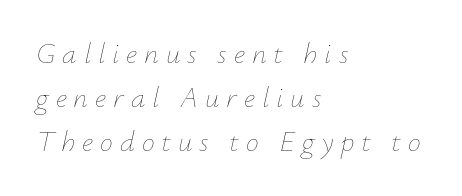
The image shows 29 px thin type, italic (leaning right); set left-aligned, normal line spacing (1.51x), unusually wide letter spacing (+0.24 em), not underlined; low stroke contrast and a small x-height.
